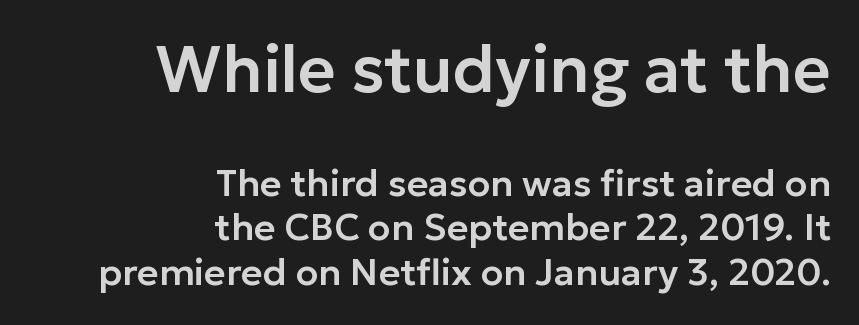
Characters follow at the spacing the type designer built in. No feet cap the strokes, marking this as sans-serif type. Spacing verdict: proportional, widths tailored to each character. Is the block centered? No — it sits flush against the right margin.
